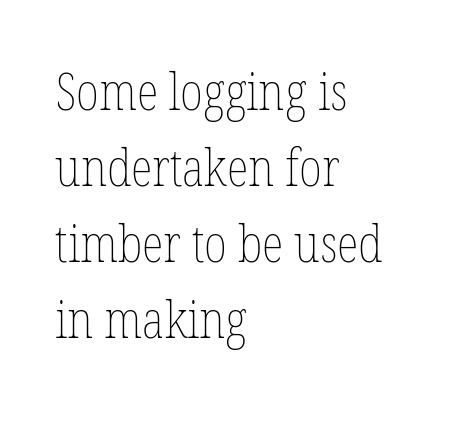
The image shows 51 px thin, condensed type, upright; set left-aligned, normal line spacing (1.49x), normal letter spacing, not underlined; low stroke contrast and a medium x-height.
